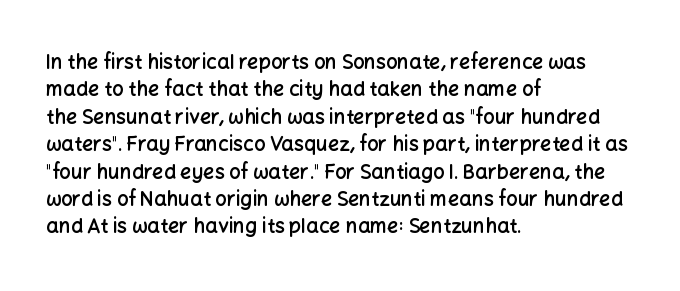
The specimen reads as upright at a glance. Each new line begins a customary step beneath the previous one. Has an underline been added? It has not. Its strokes are somewhat broadened, the hallmark of semibold type.
